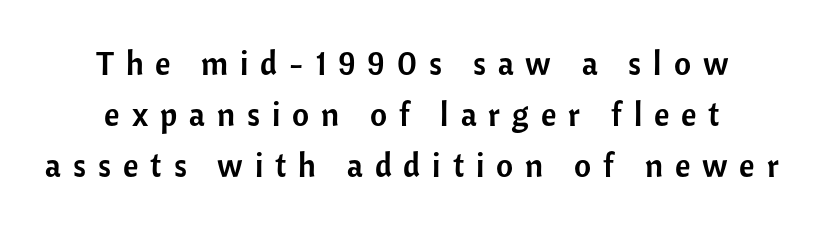
Beneath every word, the page is bare. The vertical gap from one line to the next is medium. Look at the tracking — it's clearly loosened, letters drifting apart. Character widths vary here, with narrow letters taking less room than wide ones.
